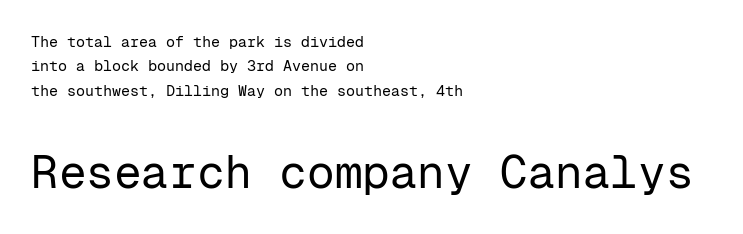
{"serif": "no", "italic": "no", "bold": "no", "weight": "regular", "width": "normal", "stroke_contrast": "low", "x_height": "medium", "monospaced": "yes", "underline": "no", "align": "left", "line_spacing": "normal", "line_spacing_ratio": 1.63, "letter_spacing": "normal", "letter_spacing_em": 0.0, "larger_block": "second", "size_ratio": 3.07, "glyph_px": 46}
